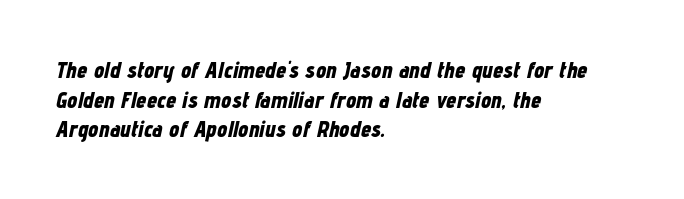
{"italic": "yes", "lean": "right", "slant_degrees": 12, "bold": "yes", "underline": "no", "align": "left", "line_spacing": "normal", "line_spacing_ratio": 1.29, "letter_spacing": "normal", "letter_spacing_em": 0.0, "glyph_px": 23}
